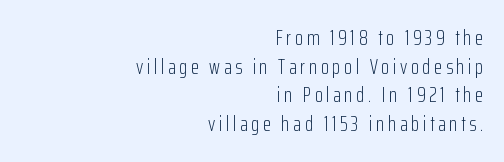
Does the leading feel generous? No, just average. This rendering uses right alignment, leaving the left contour irregular. Every character sits straight up, as roman type does. Stems here are at most as thick as an everyday book face.
